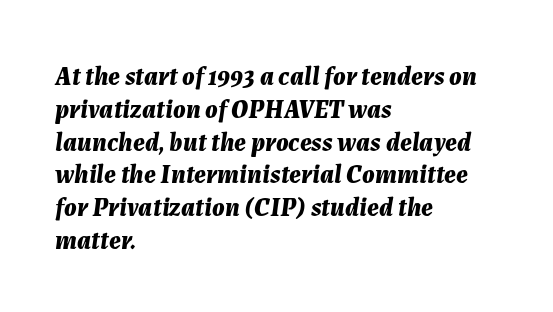
{"italic": "yes", "lean": "right", "slant_degrees": 7, "bold": "yes", "underline": "no", "align": "left", "line_spacing": "normal", "line_spacing_ratio": 1.26, "letter_spacing": "normal", "letter_spacing_em": 0.0, "glyph_px": 26}
